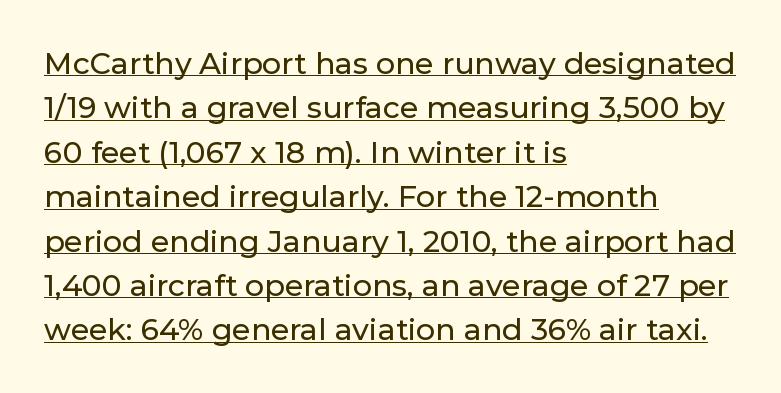
The image shows 30 px sans-serif type, upright; set left-aligned, normal line spacing (1.48x), normal letter spacing, underlined; low stroke contrast and a medium x-height.
